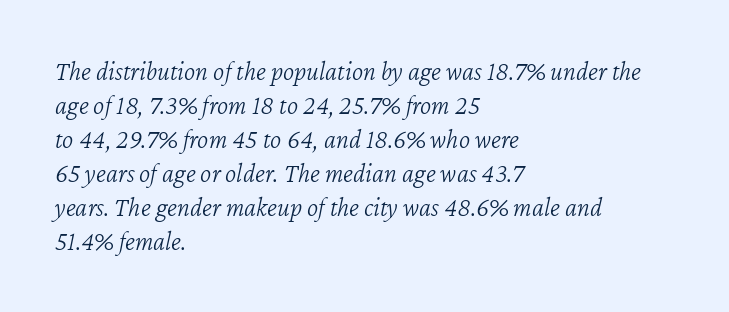
The image shows 27 px text type, italic (leaning right); set left-aligned, normal line spacing (1.26x), normal letter spacing, not underlined.
